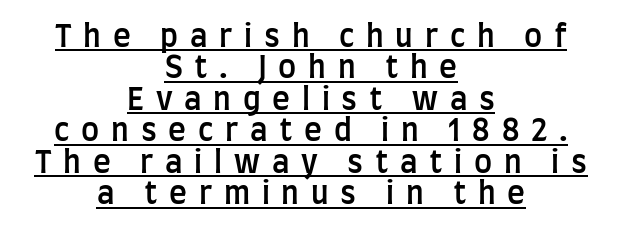
{"serif": "no", "italic": "no", "bold": "semi", "weight": "semibold", "width": "condensed", "stroke_contrast": "low", "x_height": "large", "monospaced": "no", "underline": "yes", "align": "center", "line_spacing": "tight", "line_spacing_ratio": 1.05, "letter_spacing": "wide", "letter_spacing_em": 0.39, "glyph_px": 30}
